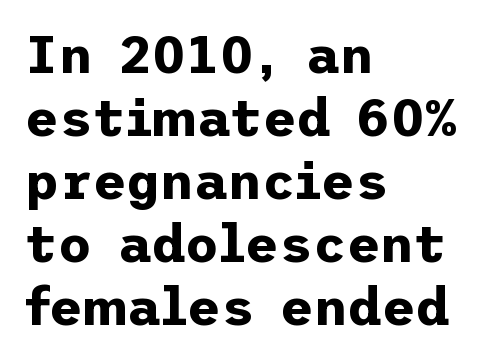
{"serif": "no", "italic": "no", "bold": "yes", "weight": "bold", "width": "normal", "stroke_contrast": "low", "x_height": "medium", "underline": "no", "align": "left", "line_spacing_ratio": 1.21, "letter_spacing": "normal", "letter_spacing_em": 0.0, "glyph_px": 52}
